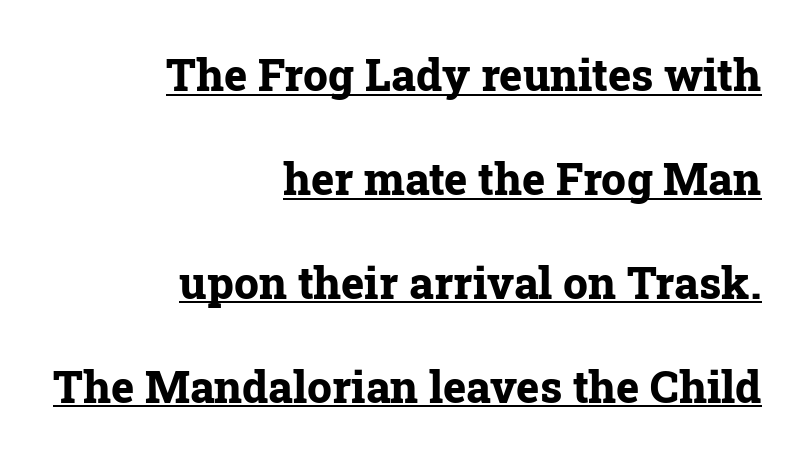
{"serif": "yes", "italic": "no", "bold": "yes", "weight": "bold", "width": "normal", "stroke_contrast": "low", "x_height": "medium", "monospaced": "no", "underline": "yes", "align": "right", "line_spacing": "loose", "line_spacing_ratio": 2.36, "letter_spacing": "normal", "letter_spacing_em": 0.0, "glyph_px": 44}
